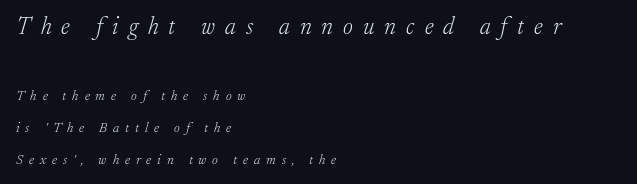
Q: Is the text bold? A: No.
Q: Is the text italic (slanted)? A: Yes, it leans right by about 17 degrees.
Q: Is the text underlined? A: No.
Q: How is the paragraph aligned? A: Left-aligned.
Q: Is the spacing between letters normal or unusually wide? A: Unusually wide.
Q: Is the spacing between lines tight, normal or loose? A: Loose.
Q: Which block of text is set in a larger size, the first (top) or the second (bottom)? A: The first (top) one.
